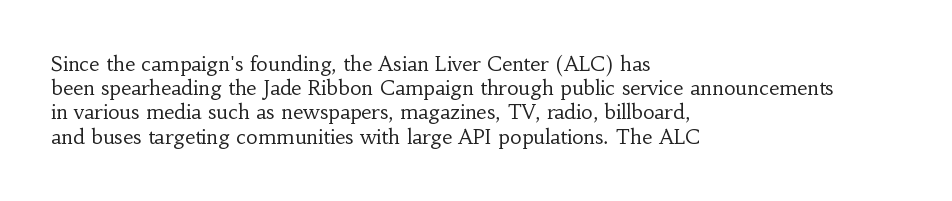
The image shows 20 px text type, upright; set left-aligned, line spacing 1.21x, normal letter spacing, not underlined.
